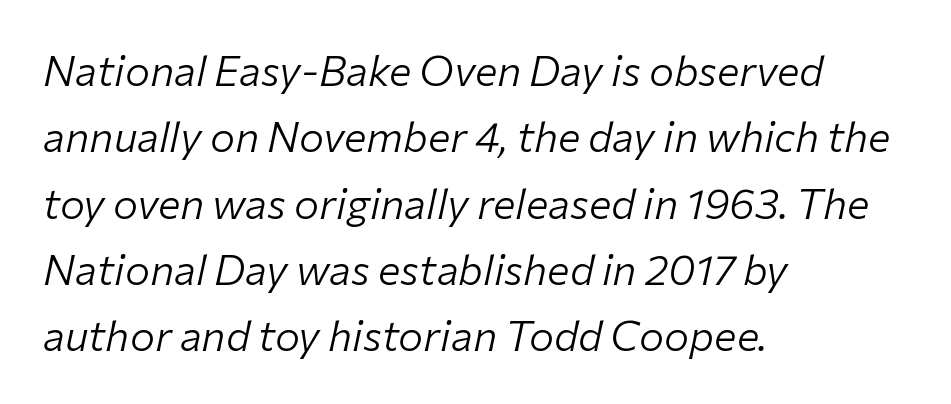
{"italic": "yes", "lean": "right", "slant_degrees": 12, "bold": "no", "weight": "light", "width": "normal", "stroke_contrast": "low", "x_height": "medium", "monospaced": "no", "underline": "no", "align": "left", "line_spacing": "normal", "line_spacing_ratio": 1.58, "letter_spacing": "normal", "letter_spacing_em": 0.0, "glyph_px": 42}
